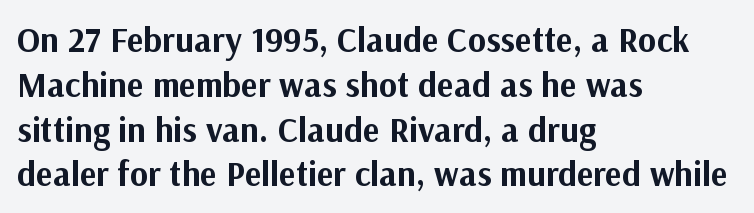
Descender tails drop into unmarked territory. Words appear dense and cohesive because spacing is normal. Font category for this specimen: sans-serif. No italicization has been applied; the sample stays upright.
